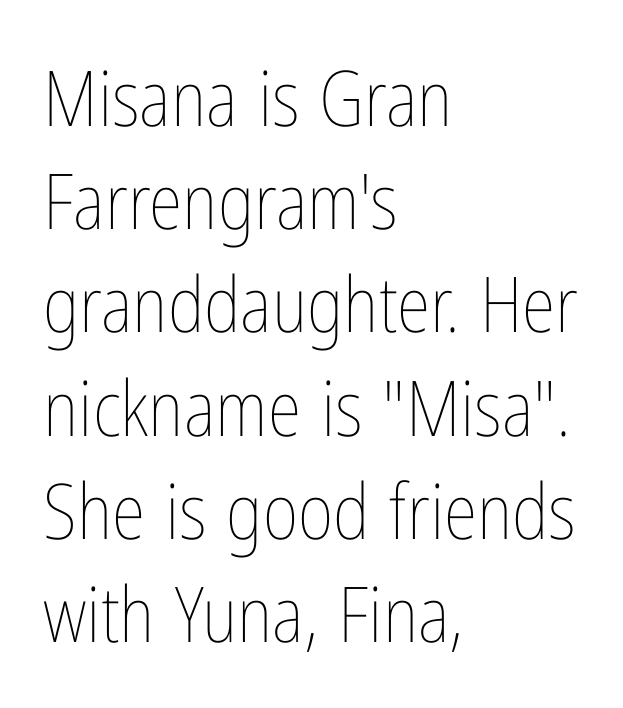
It's the straight-up-and-down kind of type. This rendering features lettering with no underline. Character widths vary here, with narrow letters taking less room than wide ones. Visually the block forms a straight wall on the left and a jagged coastline on the right. Notice how descenders clear the ascenders below comfortably — that's standard leading.
